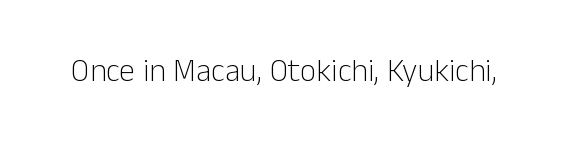
Q: Is the text bold? A: No.
Q: Is the text italic (slanted)? A: No, it is upright.
Q: Is the typeface a serif or a sans-serif typeface? A: Sans-serif.
Q: Is the text underlined? A: No.
Q: Is the spacing between letters normal or unusually wide? A: Normal.
Q: Width (condensed, normal, or wide)? A: Normal.
Q: Stroke contrast? A: Low.
Q: x-height? A: Medium.
Q: Monospaced? A: No.
